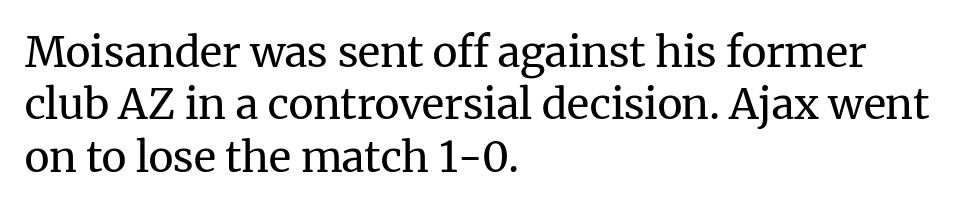
{"serif": "yes", "italic": "no", "bold": "no", "weight": "regular", "width": "normal", "stroke_contrast": "medium", "x_height": "medium", "monospaced": "no", "underline": "no", "align": "left", "line_spacing": "normal", "line_spacing_ratio": 1.25, "letter_spacing": "normal", "letter_spacing_em": 0.0, "glyph_px": 42}
